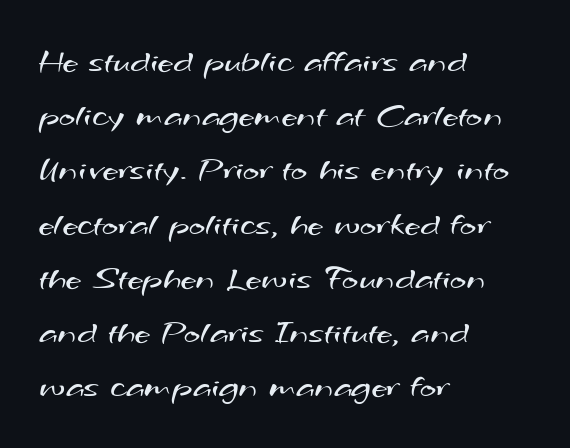
The typesetting does not lean heavy: it is not bold. Spacing verdict: proportional, widths tailored to each character. The setting favours the left margin, as ordinary paragraphs usually do. This block has exactly the height ordinary leading produces. Look at the tracking — it's just the regular setting, nothing added.
